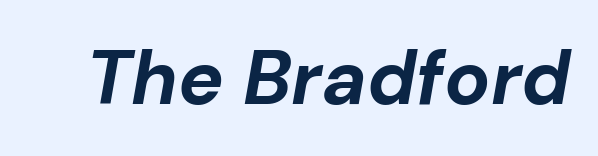
Q: Is the text bold? A: Yes.
Q: Is the text italic (slanted)? A: Yes, it leans right by about 10 degrees.
Q: Is the text underlined? A: No.
Q: Is the spacing between letters normal or unusually wide? A: Normal.
Q: Width (condensed, normal, or wide)? A: Normal.
Q: Stroke contrast? A: Low.
Q: x-height? A: Medium.
Q: Monospaced? A: No.
